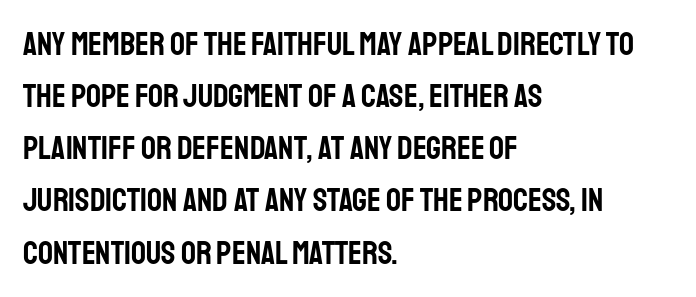
The letters sit at their default tracking, neither squeezed nor spread. Students, observe: this is what conventionally led text looks like. The type sits square on the baseline with zero lean. Character widths vary here, with narrow letters taking less room than wide ones.
